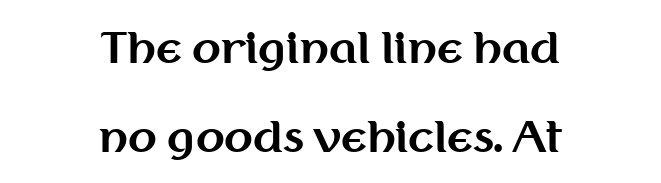
Q: Is the text bold? A: Yes.
Q: Is the text italic (slanted)? A: No, it is upright.
Q: Is the typeface a serif or a sans-serif typeface? A: Sans-serif.
Q: Is the text underlined? A: No.
Q: How is the paragraph aligned? A: Centered.
Q: Is the spacing between letters normal or unusually wide? A: Normal.
Q: Is the spacing between lines tight, normal or loose? A: Loose.
Q: Width (condensed, normal, or wide)? A: Normal.
Q: Stroke contrast? A: Medium.
Q: x-height? A: Medium.
Q: Monospaced? A: No.
